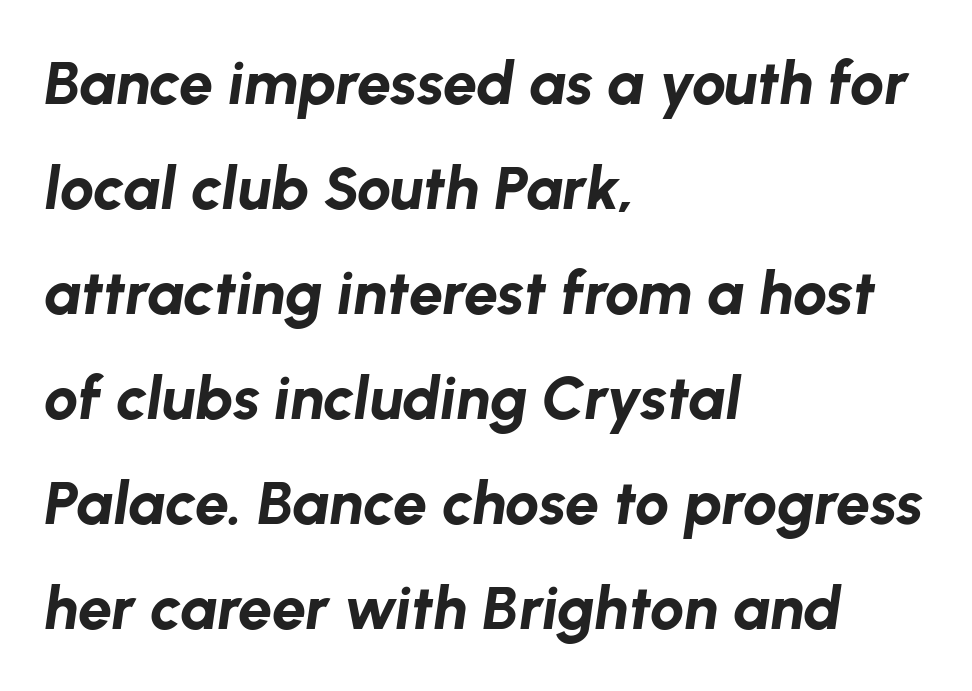
Q: Is the text bold? A: Yes.
Q: Is the text italic (slanted)? A: Yes, it leans right by about 8 degrees.
Q: Is the text underlined? A: No.
Q: How is the paragraph aligned? A: Left-aligned.
Q: Is the spacing between letters normal or unusually wide? A: Normal.
Q: Width (condensed, normal, or wide)? A: Normal.
Q: Stroke contrast? A: Low.
Q: x-height? A: Medium.
Q: Monospaced? A: No.
